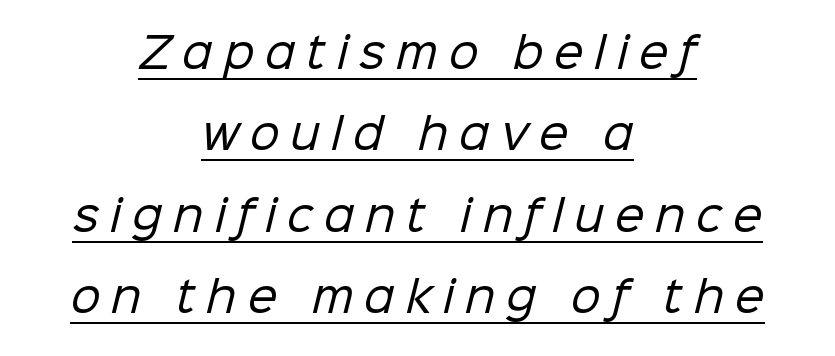
Q: Is the text bold? A: No.
Q: Is the typeface a serif or a sans-serif typeface? A: Sans-serif.
Q: Is the text underlined? A: Yes.
Q: How is the paragraph aligned? A: Centered.
Q: Is the spacing between letters normal or unusually wide? A: Unusually wide.
Q: Is the spacing between lines tight, normal or loose? A: Loose.
Q: Width (condensed, normal, or wide)? A: Normal.
Q: Stroke contrast? A: Low.
Q: x-height? A: Medium.
Q: Monospaced? A: No.
